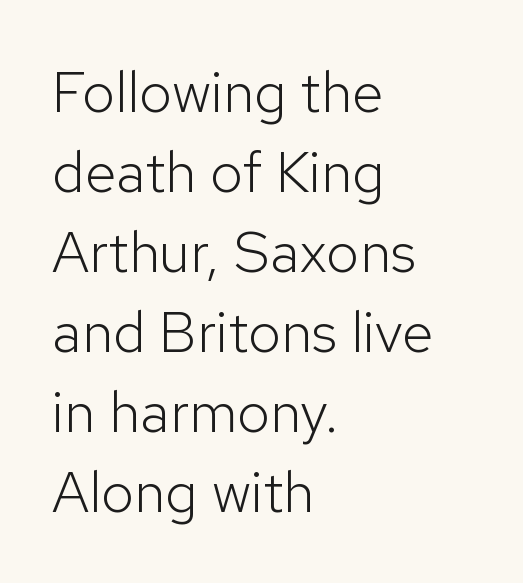
Q: Is the text bold? A: No.
Q: Is the text italic (slanted)? A: No, it is upright.
Q: Is the typeface a serif or a sans-serif typeface? A: Sans-serif.
Q: Is the text underlined? A: No.
Q: How is the paragraph aligned? A: Left-aligned.
Q: Is the spacing between letters normal or unusually wide? A: Normal.
Q: Is the spacing between lines tight, normal or loose? A: Normal.
Q: Width (condensed, normal, or wide)? A: Normal.
Q: Stroke contrast? A: Low.
Q: x-height? A: Medium.
Q: Monospaced? A: No.
